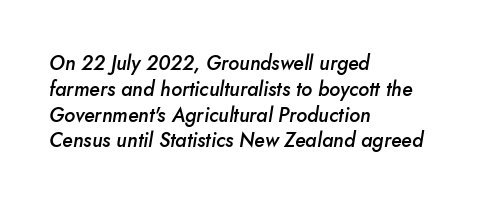
Rows of type keep a routine distance in the vertical direction. Any mark beneath the type? The region is blank. Inter-character spacing is left at the font's built-in metrics. When letters slant like this, we call the style italic. The lines in this sample share a left origin and differ only in where they stop. Compared with an ordinary text face, these strokes are moderately heavier — a semibold.
